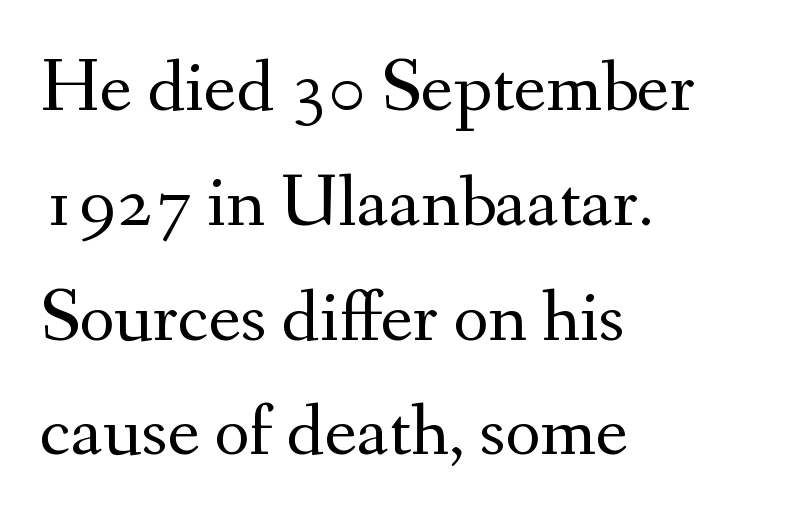
{"serif": "yes", "italic": "no", "bold": "no", "weight": "regular", "width": "normal", "stroke_contrast": "medium", "x_height": "small", "monospaced": "no", "underline": "no", "align": "left", "line_spacing": "normal", "line_spacing_ratio": 1.51, "letter_spacing": "normal", "letter_spacing_em": 0.0, "glyph_px": 76}
